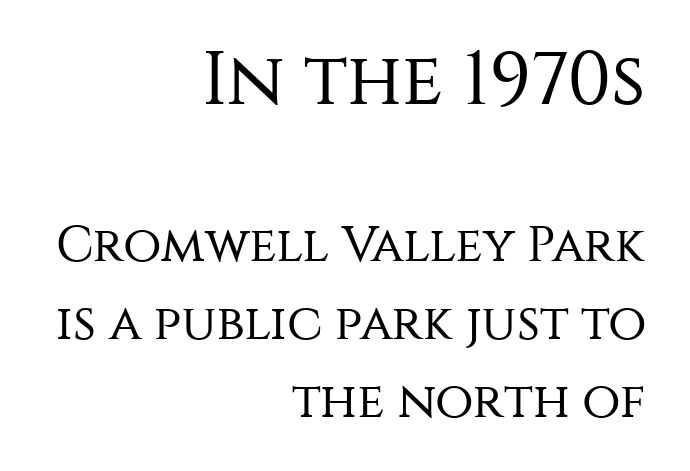
The image shows 75 px regular-weight sans-serif type, upright; set right-aligned, normal line spacing (1.56x), normal letter spacing, not underlined; the first (top) block is 1.5x larger; medium stroke contrast and a large x-height.
